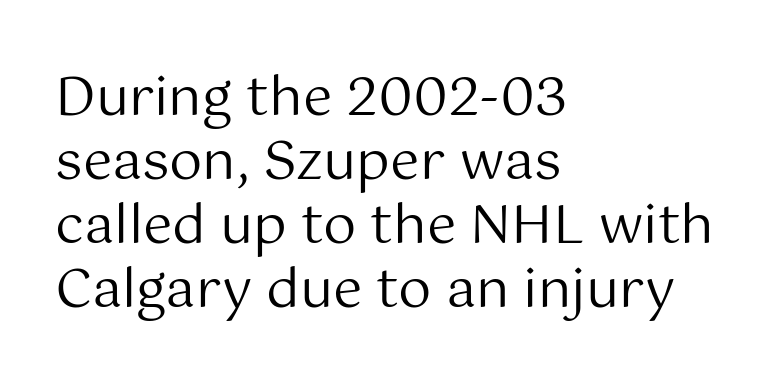
Q: Is the text bold? A: No.
Q: Is the text italic (slanted)? A: No, it is upright.
Q: Is the typeface a serif or a sans-serif typeface? A: Sans-serif.
Q: Is the text underlined? A: No.
Q: How is the paragraph aligned? A: Left-aligned.
Q: Is the spacing between letters normal or unusually wide? A: Normal.
Q: Width (condensed, normal, or wide)? A: Normal.
Q: Stroke contrast? A: Medium.
Q: x-height? A: Medium.
Q: Monospaced? A: No.
